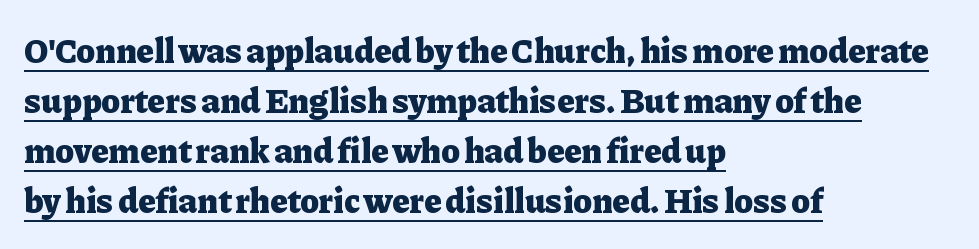
Horizontal bands of white between lines are of average thickness. Has an underline been added? It has. This sample is left-justified, so line endings fall wherever the words run out. Unlike italic type, these characters show no tilt at all. This is serif lettering, the kind often seen in printed books.
